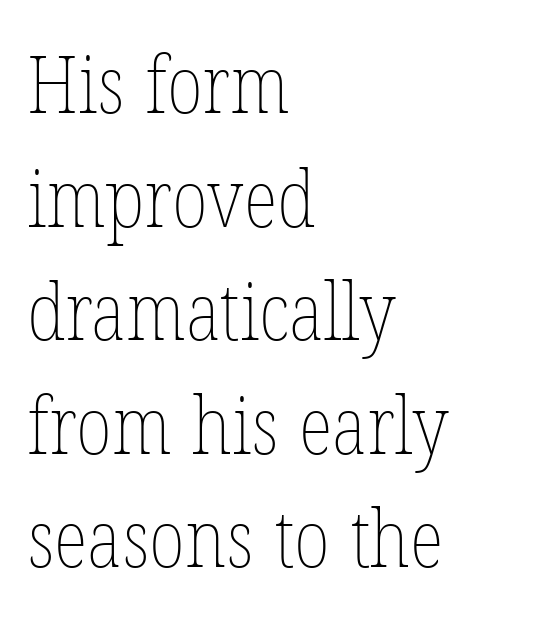
Q: Is the text bold? A: No.
Q: Is the text italic (slanted)? A: No, it is upright.
Q: Is the text underlined? A: No.
Q: How is the paragraph aligned? A: Left-aligned.
Q: Is the spacing between letters normal or unusually wide? A: Normal.
Q: Is the spacing between lines tight, normal or loose? A: Normal.
Q: Width (condensed, normal, or wide)? A: Condensed.
Q: Stroke contrast? A: Low.
Q: x-height? A: Medium.
Q: Monospaced? A: No.
